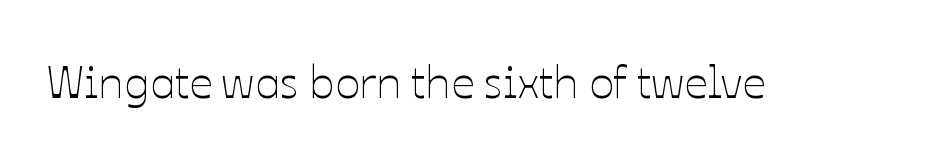
Default kerning and tracking; the words read as compact shapes. Compared with a typical body face, this is equally light or lighter still. Character widths vary here, with narrow letters taking less room than wide ones. Any mark beneath the type? The region is blank.
